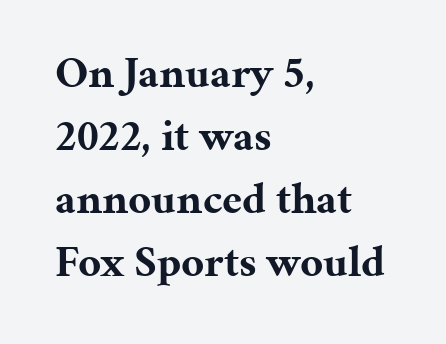
Q: Is the text bold? A: Yes.
Q: Is the text italic (slanted)? A: No, it is upright.
Q: Is the typeface a serif or a sans-serif typeface? A: Serif.
Q: Is the text underlined? A: No.
Q: How is the paragraph aligned? A: Left-aligned.
Q: Is the spacing between letters normal or unusually wide? A: Normal.
Q: Is the spacing between lines tight, normal or loose? A: Normal.
Q: Width (condensed, normal, or wide)? A: Normal.
Q: Stroke contrast? A: Medium.
Q: x-height? A: Medium.
Q: Monospaced? A: No.
